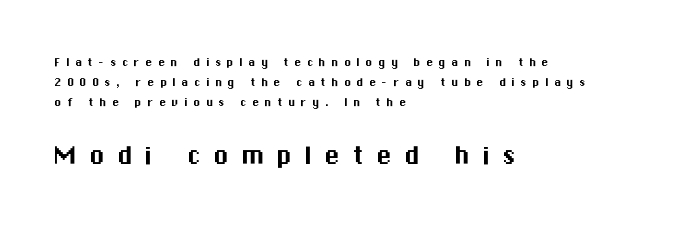
The paragraph shown leans on its left margin. The string is rendered with underlining switched off. The following chunk of copy outweighs the initial chunk in type size. The designer went with a sans here, leaving each stem footless.
